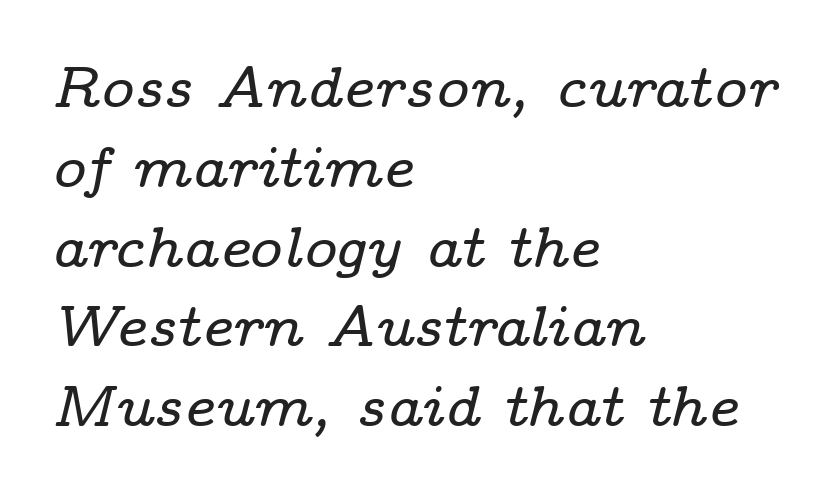
The image shows 57 px wide serif type, italic (leaning right); set left-aligned, normal line spacing (1.4x), normal letter spacing, not underlined; low stroke contrast and a medium x-height.
